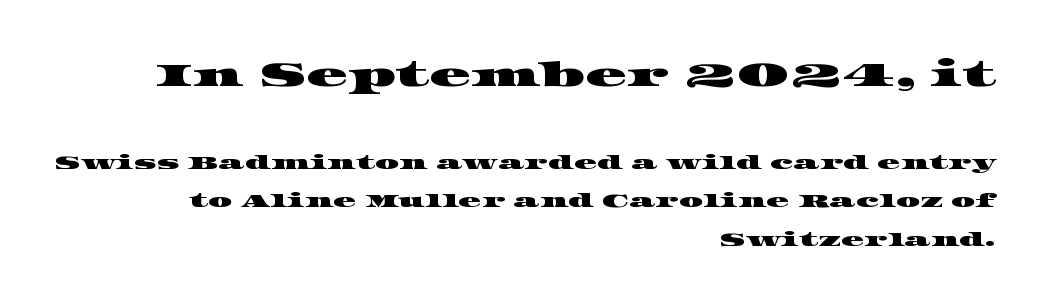
Q: Is the typeface a serif or a sans-serif typeface? A: Serif.
Q: Is the text underlined? A: No.
Q: How is the paragraph aligned? A: Right-aligned.
Q: Is the spacing between letters normal or unusually wide? A: Normal.
Q: Is the spacing between lines tight, normal or loose? A: Loose.
Q: Which block of text is set in a larger size, the first (top) or the second (bottom)? A: The first (top) one.
Q: Width (condensed, normal, or wide)? A: Wide.
Q: Stroke contrast? A: High.
Q: x-height? A: Large.
Q: Monospaced? A: No.
